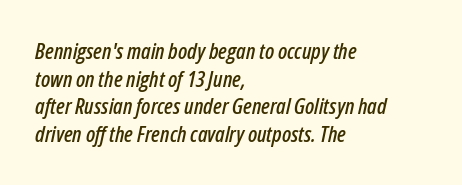
{"italic": "yes", "lean": "right", "slant_degrees": 12, "underline": "no", "align": "left", "line_spacing": "normal", "line_spacing_ratio": 1.26, "letter_spacing": "normal", "letter_spacing_em": 0.0, "glyph_px": 22}
